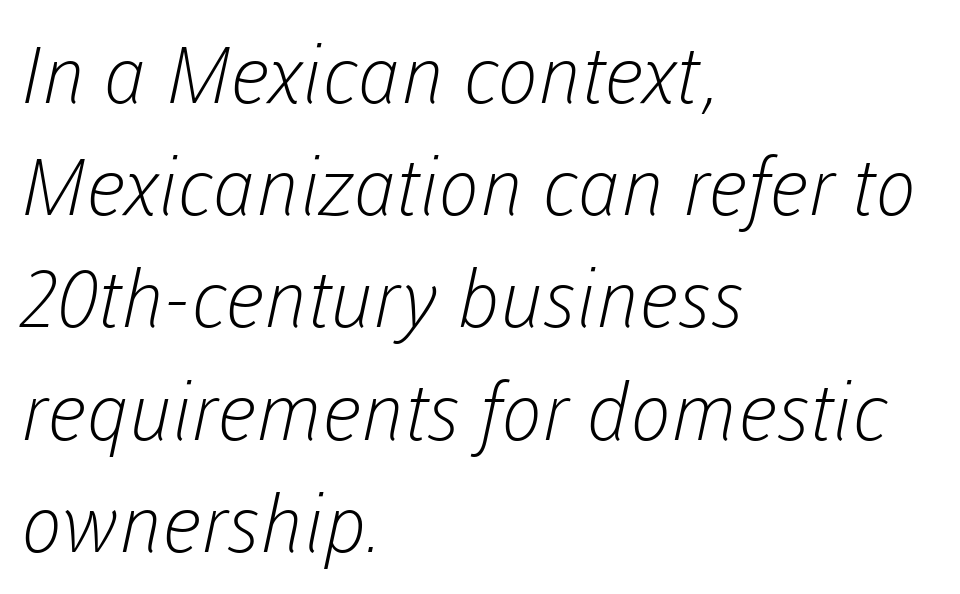
Check the space under the baseline: it is left empty. A normal amount of white space separates one row of letters from the next. Each word holds together tightly as a unit, with standard inter-letter gaps. Reading down the block, your eye returns to a fixed left position each line. Do the characters align in a grid? No, the font is proportional. The type family on display is of the sans-serif kind.
